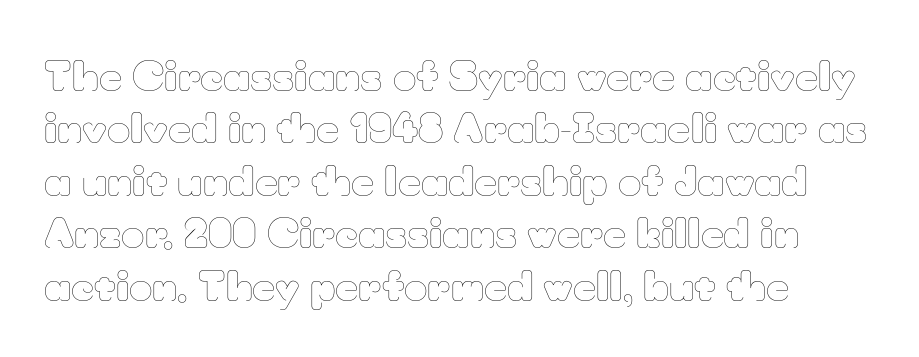
The zone under the glyphs is completely vacant. Looks like regular typesetting: each glyph gets only the width it needs. The type sits square on the baseline with zero lean. Horizontally, the lines are justified to the leading edge only. In terms of letterspacing, this is plain default setting.
